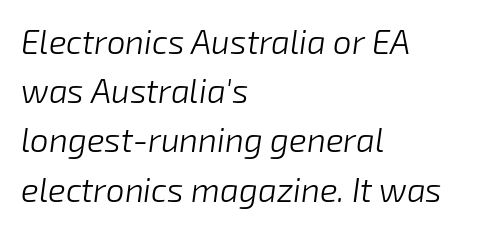
{"italic": "yes", "lean": "right", "slant_degrees": 8, "bold": "no", "weight": "light", "width": "normal", "stroke_contrast": "low", "x_height": "medium", "monospaced": "no", "underline": "no", "align": "left", "line_spacing": "normal", "line_spacing_ratio": 1.49, "letter_spacing": "normal", "letter_spacing_em": 0.0, "glyph_px": 33}
